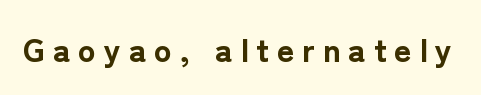
This rendering features lettering with no underline. The face used here is proportionally spaced, like ordinary book or web type. A typesetter would mark this as roman, not italic. The font is running at its bold setting. The tracking reads as deliberately expanded to a designer's eye.
